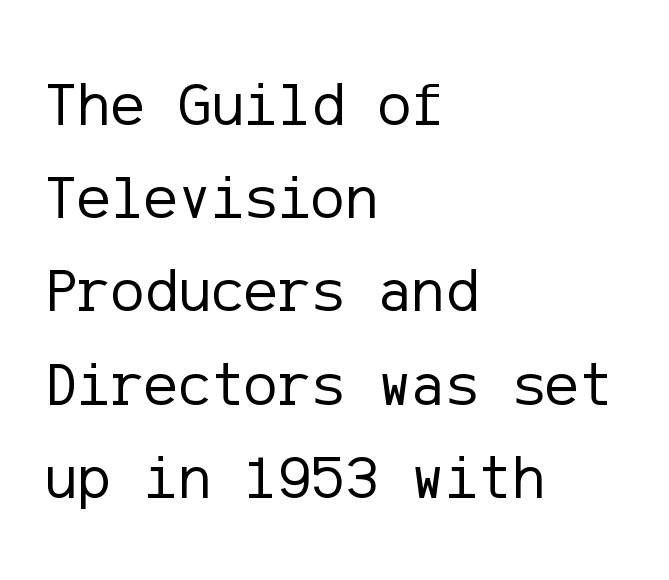
The image shows 63 px regular-weight sans-serif type, upright; set left-aligned, normal line spacing (1.48x), normal letter spacing, not underlined; low stroke contrast and a medium x-height.
